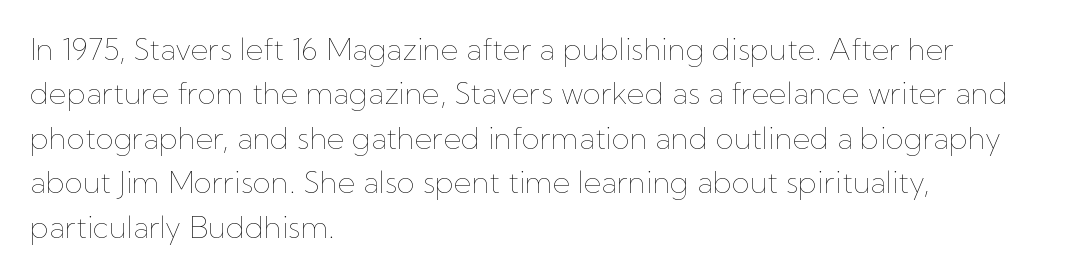
Glance below the letters and you will spot only blank space. Each new line begins a customary step beneath the previous one. This is not heavy type; no bold has been used. No italicization has been applied; the sample stays upright.
